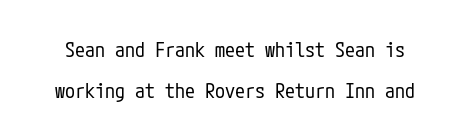
A typesetter would call this leading open, well beyond the default. The zone under the glyphs is completely vacant. Counters stay open thanks to moderate or lighter strokes. Posture: vertical. Short note: letters normally spaced.
